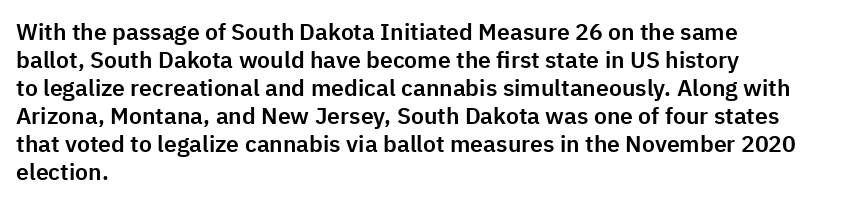
Q: Is the text italic (slanted)? A: No, it is upright.
Q: Is the text underlined? A: No.
Q: How is the paragraph aligned? A: Left-aligned.
Q: Is the spacing between letters normal or unusually wide? A: Normal.
